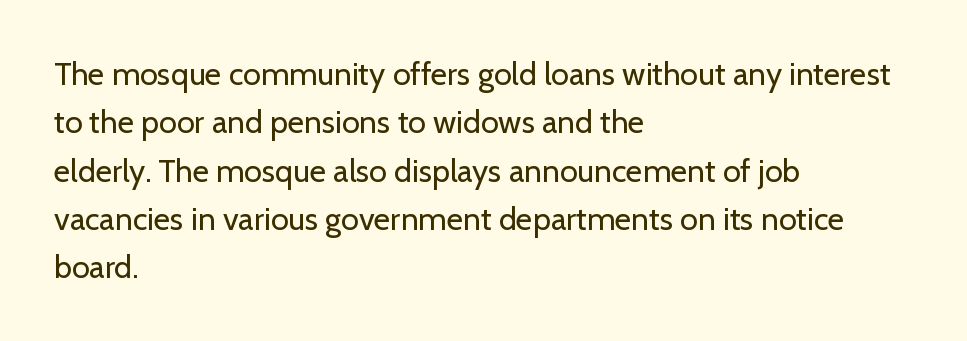
The image shows 32 px regular-weight sans-serif type, upright; set left-aligned, normal line spacing (1.51x), normal letter spacing, not underlined; low stroke contrast and a medium x-height.
